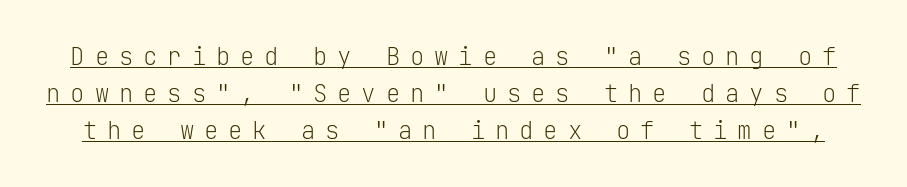
{"italic": "no", "bold": "no", "underline": "yes", "line_spacing": "normal", "line_spacing_ratio": 1.54, "letter_spacing": "wide", "letter_spacing_em": 0.41, "glyph_px": 24}
